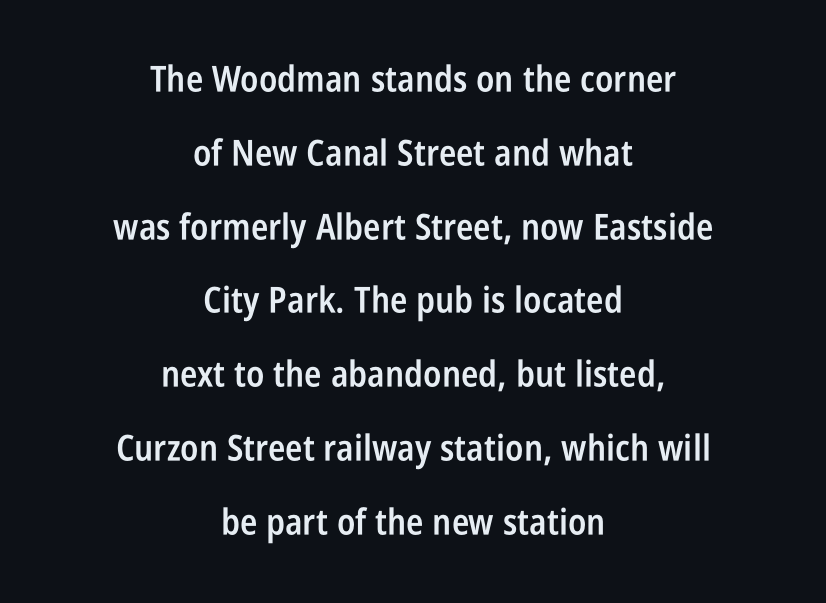
The image shows 36 px semibold, condensed sans-serif type, upright; set centered, loose line spacing (2.05x), normal letter spacing, not underlined; low stroke contrast and a large x-height.
